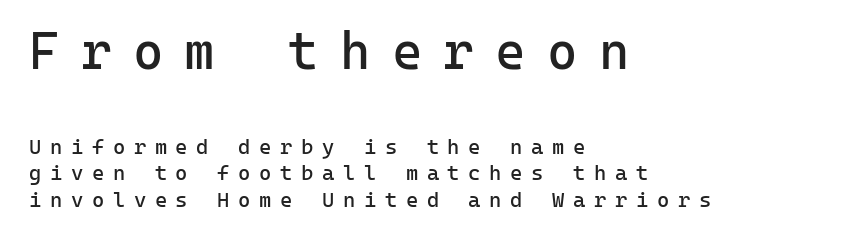
{"serif": "no", "italic": "no", "bold": "no", "weight": "regular", "width": "normal", "stroke_contrast": "low", "x_height": "medium", "monospaced": "yes", "underline": "no", "align": "left", "line_spacing": "normal", "line_spacing_ratio": 1.27, "letter_spacing": "wide", "letter_spacing_em": 0.41, "larger_block": "first", "size_ratio": 2.48, "glyph_px": 52}
